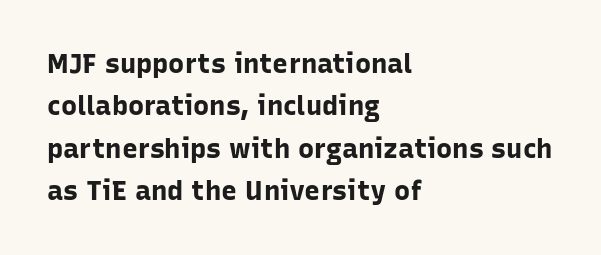
{"italic": "no", "bold": "yes", "underline": "no", "align": "left", "line_spacing": "normal", "line_spacing_ratio": 1.57, "letter_spacing": "normal", "letter_spacing_em": 0.0, "glyph_px": 27}
